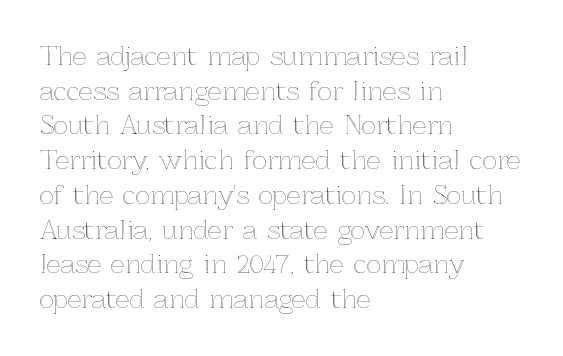
The image shows 25 px text type, upright; set left-aligned, normal line spacing (1.39x), normal letter spacing, not underlined.
